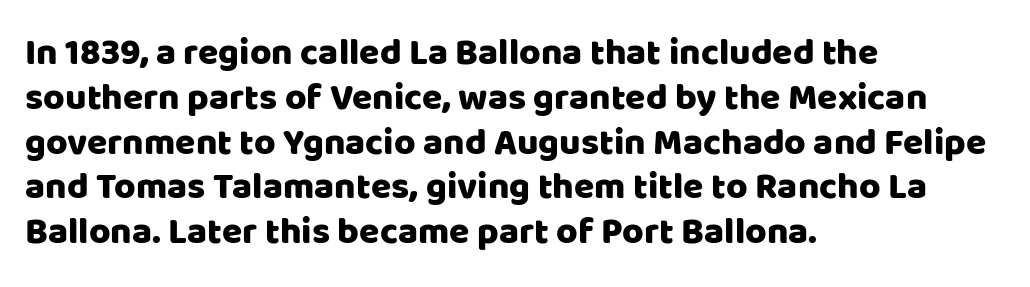
The image shows 37 px sans-serif type, upright; set left-aligned, line spacing 1.21x, normal letter spacing, not underlined; low stroke contrast and a large x-height.
